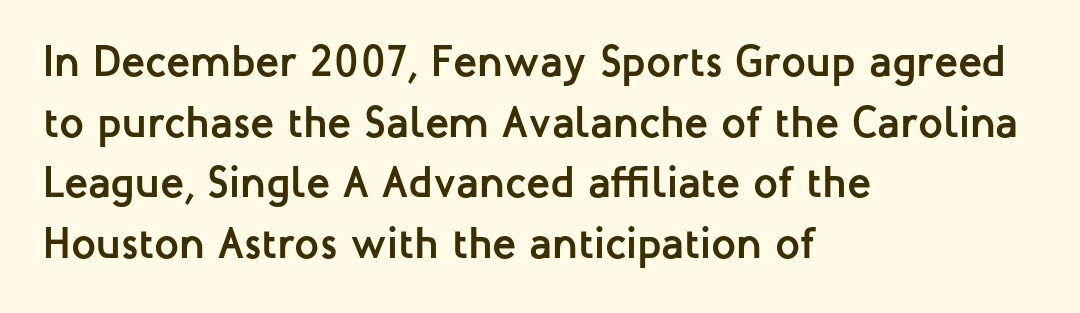
{"serif": "no", "italic": "no", "bold": "yes", "weight": "semibold", "width": "normal", "stroke_contrast": "low", "x_height": "medium", "monospaced": "no", "underline": "no", "align": "left", "line_spacing": "normal", "line_spacing_ratio": 1.38, "letter_spacing": "normal", "letter_spacing_em": 0.0, "glyph_px": 44}
